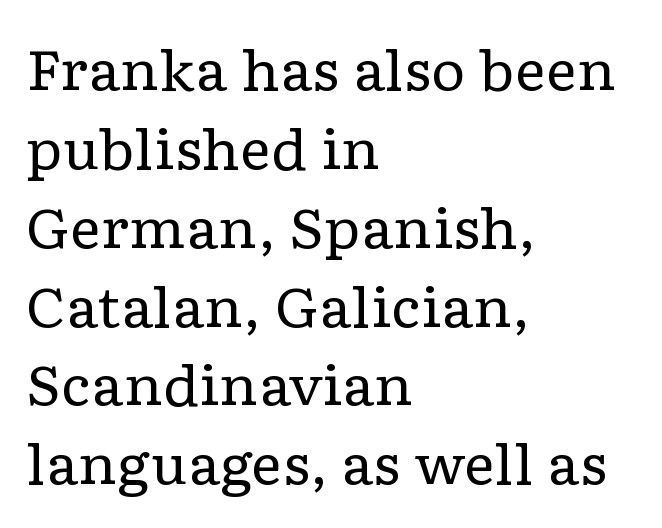
{"serif": "yes", "italic": "no", "bold": "no", "weight": "regular", "width": "wide", "stroke_contrast": "low", "x_height": "medium", "monospaced": "no", "underline": "no", "align": "left", "line_spacing": "normal", "line_spacing_ratio": 1.46, "letter_spacing": "normal", "letter_spacing_em": 0.0, "glyph_px": 54}
